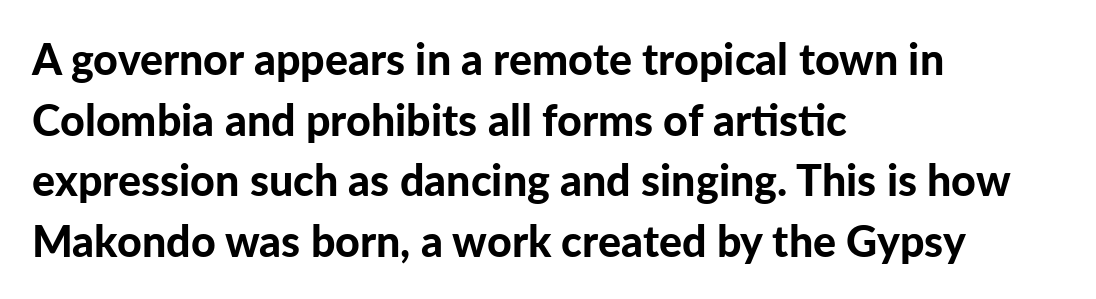
The image shows 43 px bold sans-serif type, upright; set left-aligned, normal line spacing (1.41x), normal letter spacing, not underlined; low stroke contrast and a medium x-height.
